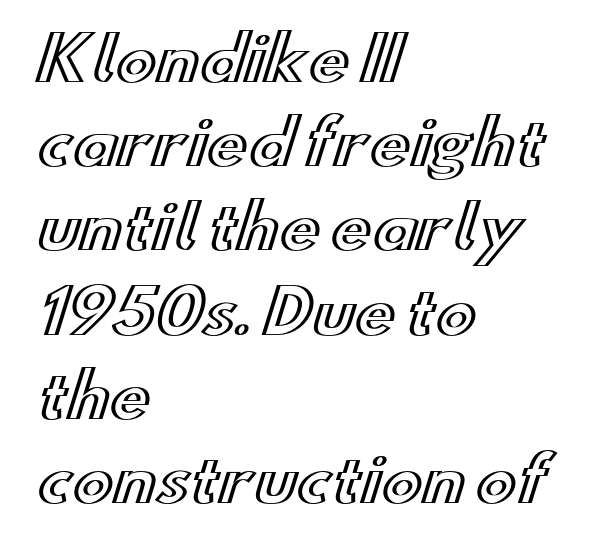
Here the designer chose a conventional face with non-uniform glyph widths. The space beneath each line is pristine and unruled. Is the block centered? No — it sits flush against the left margin. You could call the tracking neutral — neither tight nor loose.
